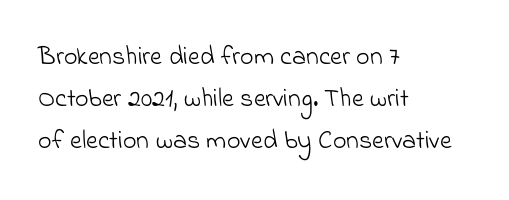
The font is comparable to plain body text, perhaps lighter. Look at the tracking — it's just the regular setting, nothing added. Short and long lines alike share a common starting point at left. Plain, unruled lines of type. Quick note: interline space is typical.
